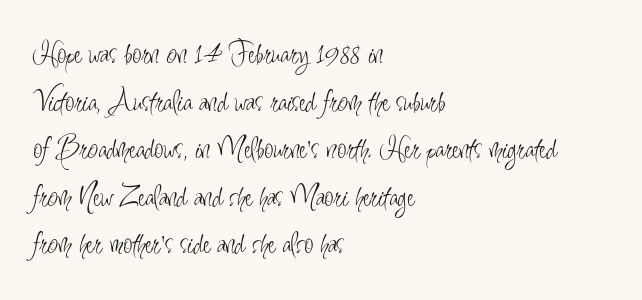
{"serif": "no", "bold": "no", "weight": "light", "width": "condensed", "stroke_contrast": "low", "x_height": "small", "monospaced": "no", "underline": "no", "align": "left", "line_spacing": "normal", "line_spacing_ratio": 1.44, "letter_spacing": "normal", "letter_spacing_em": 0.0, "glyph_px": 33}
